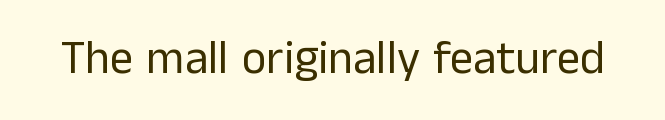
Check under the words: just untouched page. Compared with typical body copy, the letter spacing here is the same. A typesetter would call this proportional, since set widths differ per character. Vertical stems look standard width or narrower in stroke.
